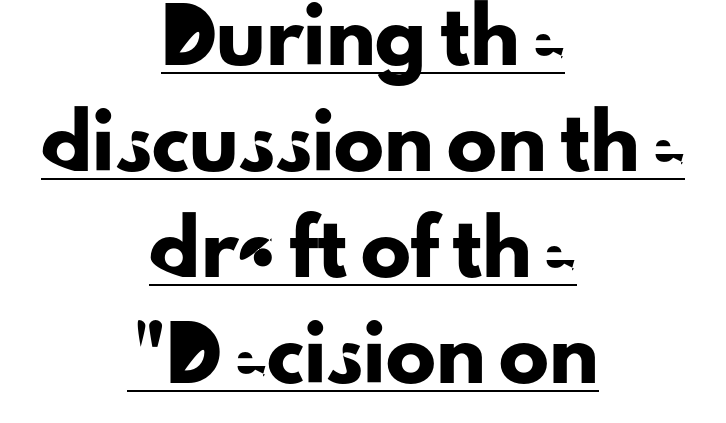
The image shows 50 px sans-serif type, upright; set centered, loose line spacing (2.12x), normal letter spacing, underlined; low stroke contrast and a small x-height.
